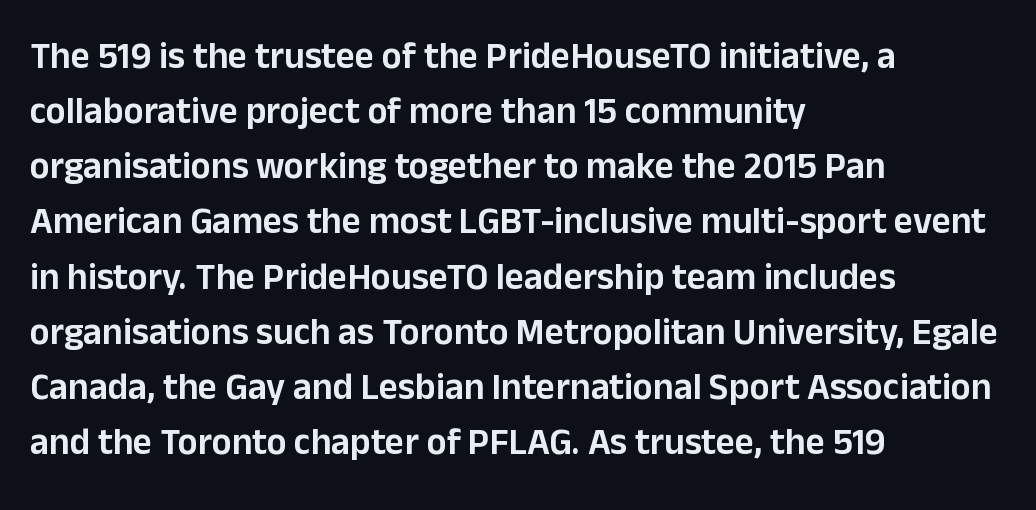
It's the straight-up-and-down kind of type. Interline gaps are of average width in this sample. Descenders hang freely into open space. In terms of letterform style, serifs are entirely absent.
